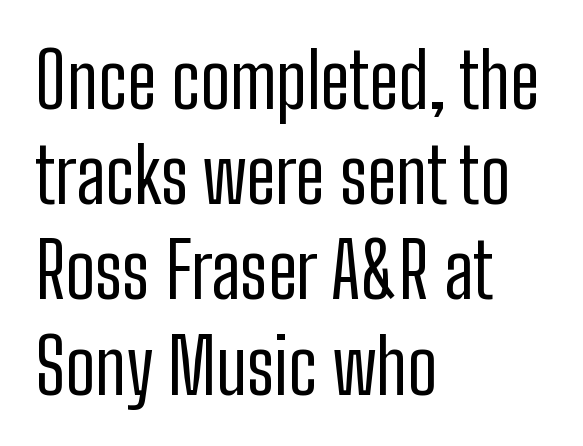
Q: Is the text bold? A: No.
Q: Is the text italic (slanted)? A: No, it is upright.
Q: Is the typeface a serif or a sans-serif typeface? A: Sans-serif.
Q: Is the text underlined? A: No.
Q: How is the paragraph aligned? A: Left-aligned.
Q: Is the spacing between letters normal or unusually wide? A: Normal.
Q: Is the spacing between lines tight, normal or loose? A: Normal.
Q: Width (condensed, normal, or wide)? A: Condensed.
Q: Stroke contrast? A: Low.
Q: x-height? A: Medium.
Q: Monospaced? A: No.
